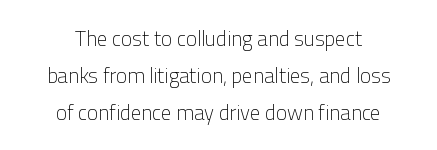
The image shows 21 px text type, upright; set centered, line spacing 1.76x, normal letter spacing, not underlined.
